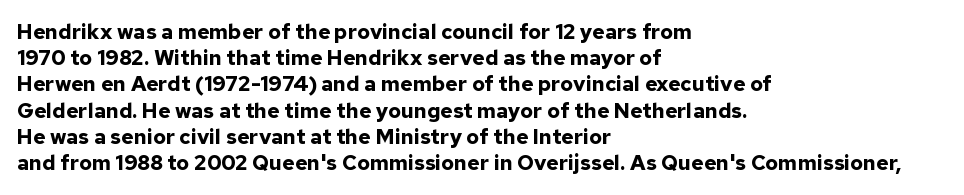
Q: Is the text bold? A: Yes.
Q: Is the text italic (slanted)? A: No, it is upright.
Q: Is the text underlined? A: No.
Q: How is the paragraph aligned? A: Left-aligned.
Q: Is the spacing between letters normal or unusually wide? A: Normal.
Q: Is the spacing between lines tight, normal or loose? A: Normal.
